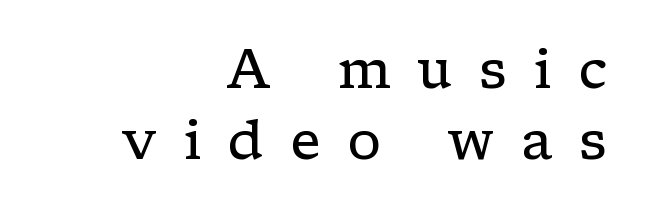
Q: Is the text bold? A: No.
Q: Is the text italic (slanted)? A: No, it is upright.
Q: Is the typeface a serif or a sans-serif typeface? A: Serif.
Q: Is the text underlined? A: No.
Q: How is the paragraph aligned? A: Right-aligned.
Q: Is the spacing between letters normal or unusually wide? A: Unusually wide.
Q: Is the spacing between lines tight, normal or loose? A: Normal.
Q: Width (condensed, normal, or wide)? A: Wide.
Q: Stroke contrast? A: Low.
Q: x-height? A: Medium.
Q: Monospaced? A: No.
